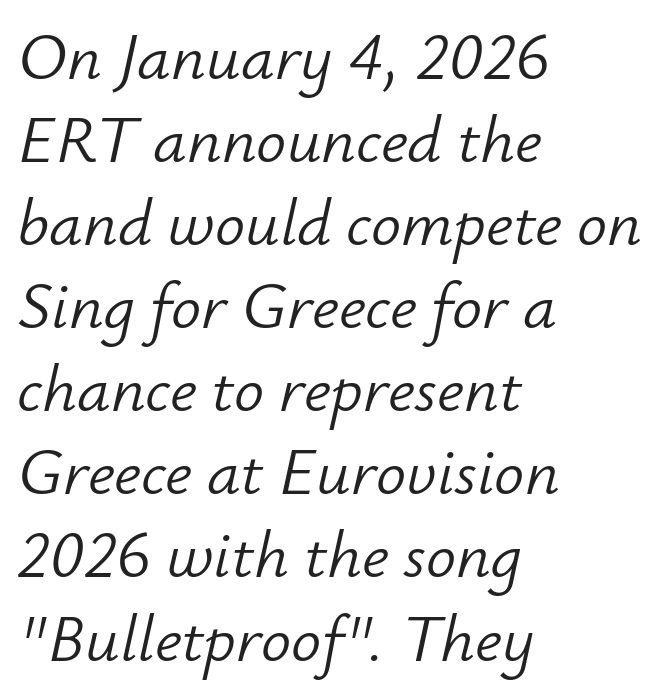
Q: Is the text bold? A: No.
Q: Is the text italic (slanted)? A: Yes, it leans right by about 12 degrees.
Q: Is the text underlined? A: No.
Q: How is the paragraph aligned? A: Left-aligned.
Q: Is the spacing between letters normal or unusually wide? A: Normal.
Q: Width (condensed, normal, or wide)? A: Normal.
Q: Stroke contrast? A: Low.
Q: x-height? A: Small.
Q: Monospaced? A: No.
